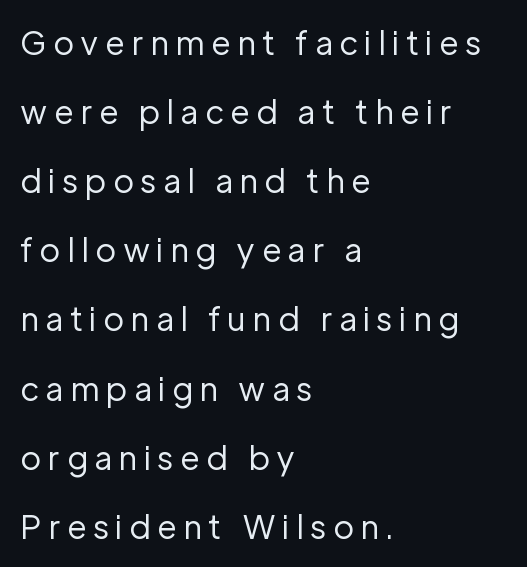
The image shows 32 px regular-weight sans-serif type, upright; set left-aligned, loose line spacing (2.16x), unusually wide letter spacing (+0.2 em), not underlined; low stroke contrast and a medium x-height.
